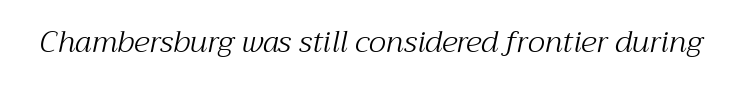
The image shows 30 px light serif type, italic (leaning right); set normal letter spacing, not underlined; medium stroke contrast and a medium x-height.
